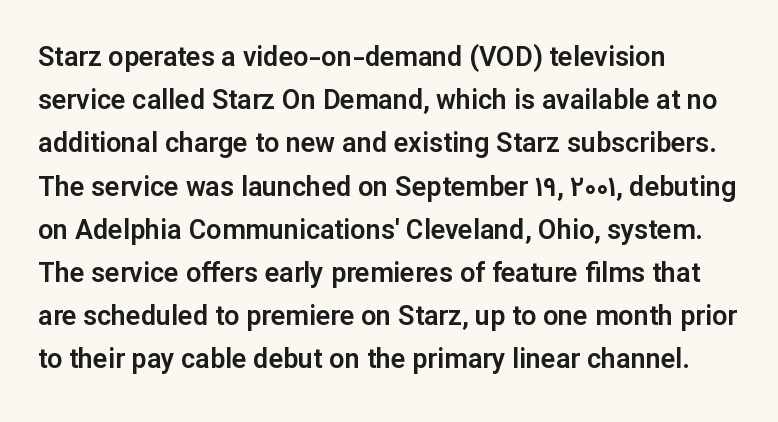
The image shows 27 px text type, upright; set left-aligned, normal line spacing (1.6x), normal letter spacing, not underlined.
